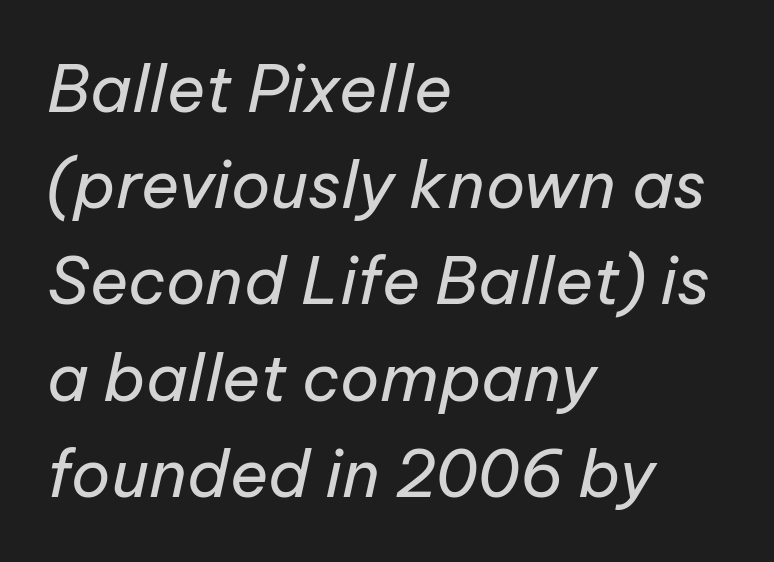
The image shows 65 px regular-weight type, italic (leaning right); set left-aligned, normal line spacing (1.48x), normal letter spacing, not underlined; low stroke contrast and a medium x-height.
